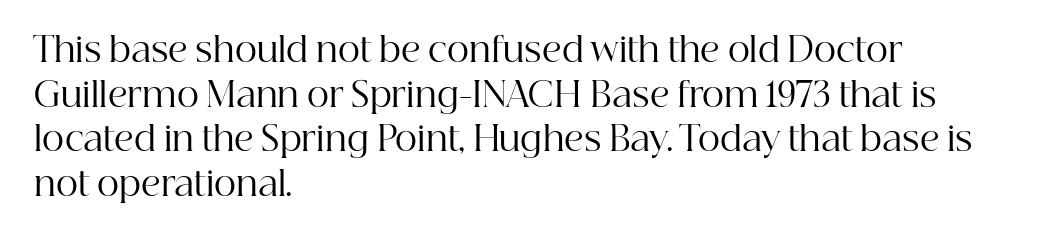
The image shows 34 px regular-weight serif type, upright; set left-aligned, normal line spacing (1.31x), normal letter spacing, not underlined; high stroke contrast and a medium x-height.
